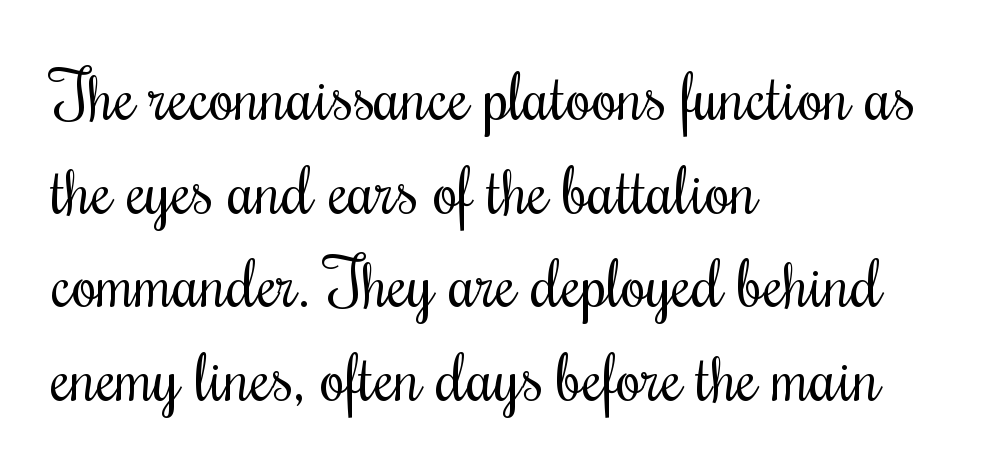
{"serif": "yes", "bold": "no", "weight": "regular", "width": "condensed", "stroke_contrast": "medium", "x_height": "small", "monospaced": "no", "underline": "no", "align": "left", "line_spacing": "normal", "line_spacing_ratio": 1.42, "letter_spacing": "normal", "letter_spacing_em": 0.0, "glyph_px": 66}
